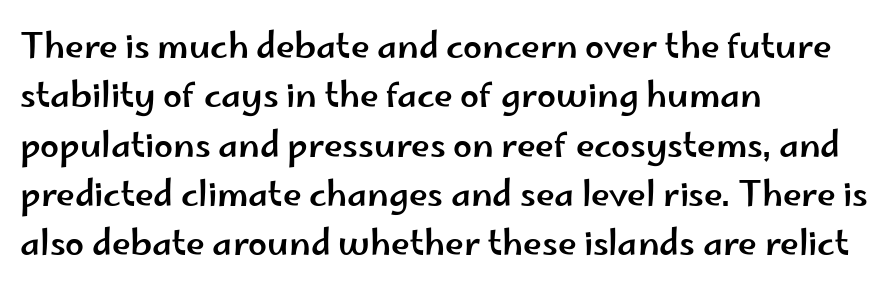
{"serif": "no", "italic": "no", "width": "wide", "stroke_contrast": "low", "x_height": "small", "monospaced": "no", "underline": "no", "align": "left", "line_spacing": "normal", "line_spacing_ratio": 1.45, "letter_spacing": "normal", "letter_spacing_em": 0.0, "glyph_px": 34}
